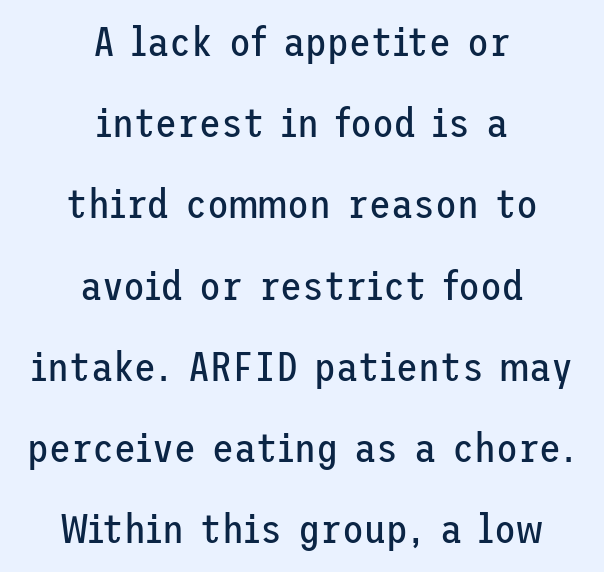
Q: Is the text bold? A: No.
Q: Is the text italic (slanted)? A: No, it is upright.
Q: Is the typeface a serif or a sans-serif typeface? A: Sans-serif.
Q: Is the text underlined? A: No.
Q: How is the paragraph aligned? A: Centered.
Q: Is the spacing between letters normal or unusually wide? A: Normal.
Q: Is the spacing between lines tight, normal or loose? A: Loose.
Q: Width (condensed, normal, or wide)? A: Normal.
Q: Stroke contrast? A: Low.
Q: x-height? A: Medium.
